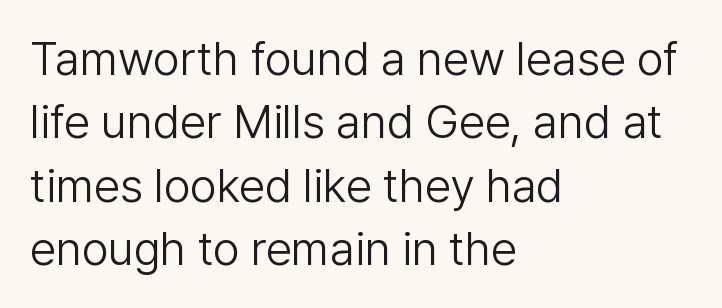
The image shows 47 px light sans-serif type, upright; set left-aligned, normal line spacing (1.35x), normal letter spacing, not underlined; low stroke contrast and a medium x-height.
